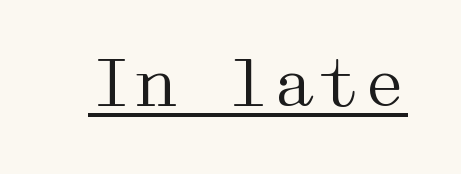
The rendered words wear a rule along their underside. The text was rendered using a seriffed face with decorative stroke endings. The horizontal fit of the characters is conventional and even. This is roman type, the default non-slanted kind. The face looks like a standard text weight, possibly lighter.
